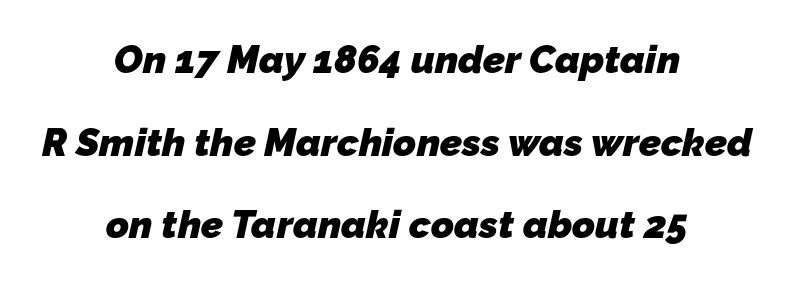
Q: Is the text bold? A: Yes.
Q: Is the typeface a serif or a sans-serif typeface? A: Sans-serif.
Q: Is the text underlined? A: No.
Q: How is the paragraph aligned? A: Centered.
Q: Is the spacing between letters normal or unusually wide? A: Normal.
Q: Is the spacing between lines tight, normal or loose? A: Loose.
Q: Width (condensed, normal, or wide)? A: Normal.
Q: Stroke contrast? A: Low.
Q: x-height? A: Medium.
Q: Monospaced? A: No.
